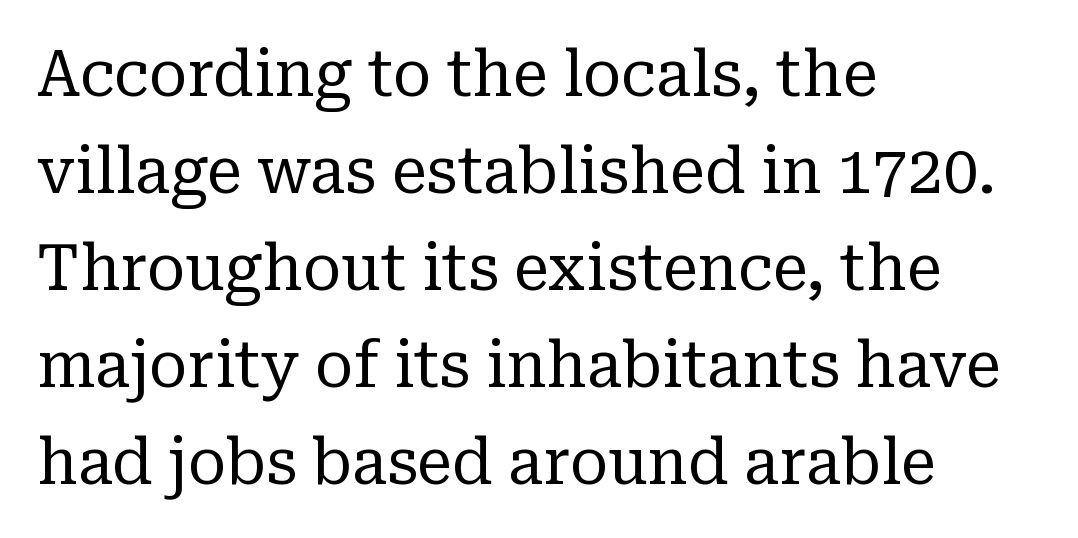
{"serif": "yes", "italic": "no", "bold": "no", "weight": "regular", "width": "normal", "stroke_contrast": "low", "x_height": "medium", "monospaced": "no", "underline": "no", "align": "left", "line_spacing": "normal", "line_spacing_ratio": 1.54, "letter_spacing": "normal", "letter_spacing_em": 0.0, "glyph_px": 63}
